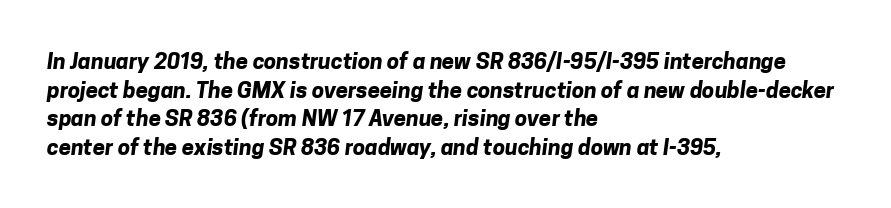
The image shows 22 px bold type; set left-aligned, normal line spacing (1.3x), normal letter spacing, not underlined.
